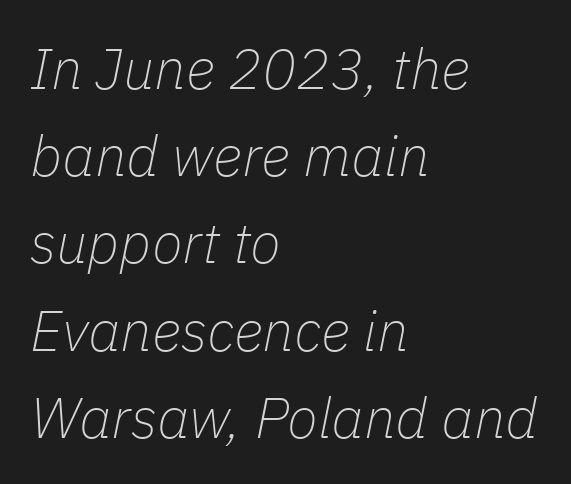
The image shows 57 px thin type, italic (leaning right); set left-aligned, normal line spacing (1.53x), normal letter spacing, not underlined; low stroke contrast and a medium x-height.
